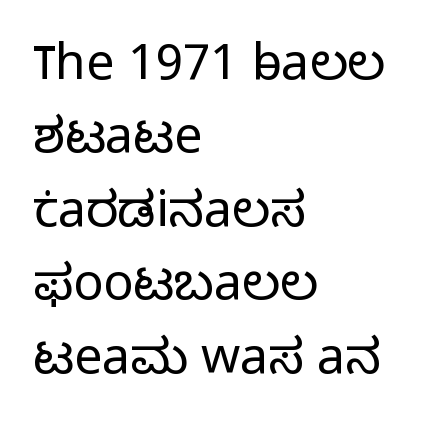
{"serif": "no", "italic": "no", "bold": "no", "weight": "light", "width": "normal", "stroke_contrast": "low", "x_height": "medium", "monospaced": "no", "underline": "no", "align": "left", "line_spacing": "normal", "line_spacing_ratio": 1.47, "letter_spacing": "normal", "letter_spacing_em": 0.0, "glyph_px": 50}
